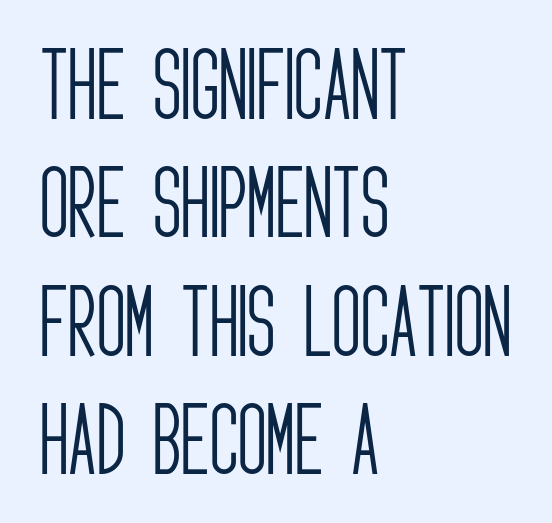
These lines were composed using upright roman letters. The vertical gap from one line to the next is medium. Caption: face not bold, strokes unweighted. This sample uses plain, unmodified letter spacing. Does the type have serifs? No, each stem ends abruptly. Descender tails drop into unmarked territory.
